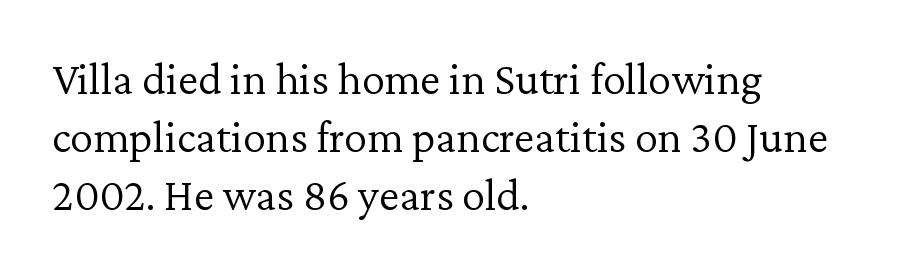
{"serif": "yes", "italic": "no", "bold": "no", "weight": "light", "width": "normal", "stroke_contrast": "low", "x_height": "medium", "monospaced": "no", "underline": "no", "align": "left", "line_spacing": "normal", "line_spacing_ratio": 1.26, "letter_spacing": "normal", "letter_spacing_em": 0.0, "glyph_px": 46}
